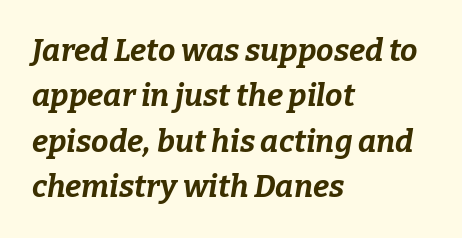
The passage shown is not underscored anywhere. Weight check: bold — yes, fully. Default kerning and tracking; the words read as compact shapes. Looks like regular typesetting: each glyph gets only the width it needs. One glance says typical: line gaps are just what's usual. Posture: slanted.
